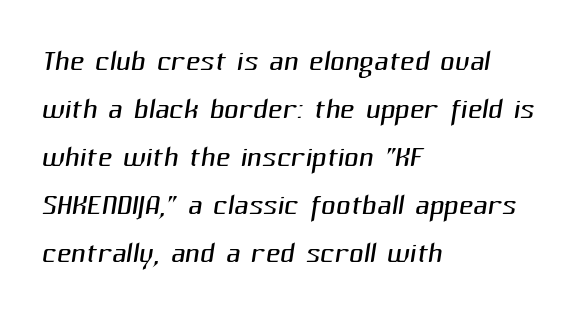
Q: Is the text bold? A: No.
Q: Is the typeface a serif or a sans-serif typeface? A: Sans-serif.
Q: Is the text underlined? A: No.
Q: How is the paragraph aligned? A: Left-aligned.
Q: Is the spacing between letters normal or unusually wide? A: Normal.
Q: Width (condensed, normal, or wide)? A: Normal.
Q: Stroke contrast? A: Medium.
Q: x-height? A: Medium.
Q: Monospaced? A: No.
